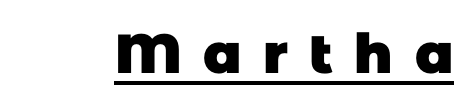
Q: Is the text bold? A: Yes.
Q: Is the typeface a serif or a sans-serif typeface? A: Sans-serif.
Q: Is the text underlined? A: Yes.
Q: Is the spacing between letters normal or unusually wide? A: Unusually wide.
Q: Width (condensed, normal, or wide)? A: Normal.
Q: Stroke contrast? A: Low.
Q: x-height? A: Large.
Q: Monospaced? A: No.
